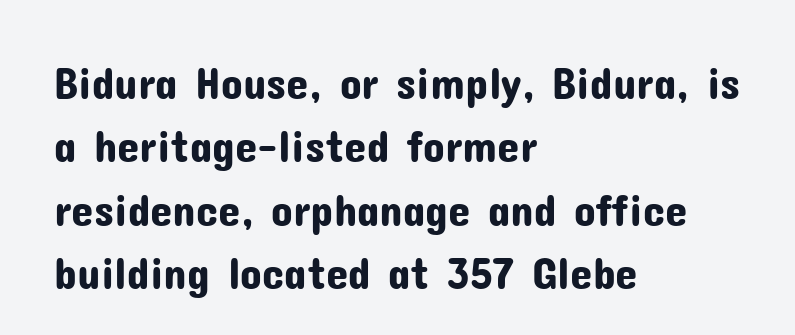
Summary of vertical rhythm: regular, with standard interline spacing. Compared with a centered layout, this one pins lines to the left instead. The lettering holds an erect, upright posture throughout. Underlining? Definitely not there.
